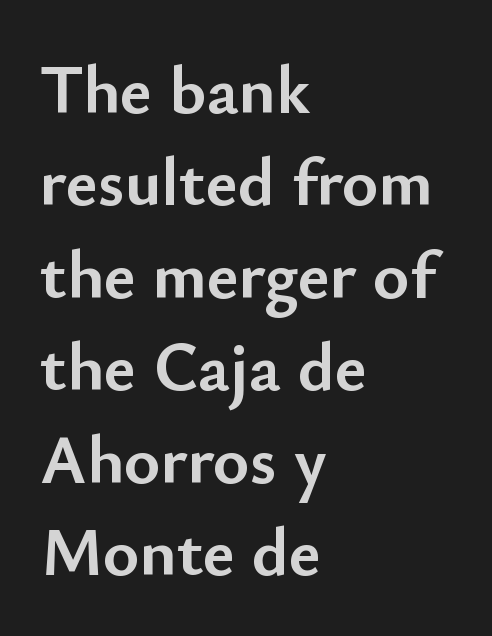
{"serif": "no", "italic": "no", "bold": "yes", "weight": "semibold", "width": "normal", "stroke_contrast": "low", "x_height": "small", "monospaced": "no", "underline": "no", "align": "left", "line_spacing": "normal", "line_spacing_ratio": 1.34, "letter_spacing": "normal", "letter_spacing_em": 0.0, "glyph_px": 69}
